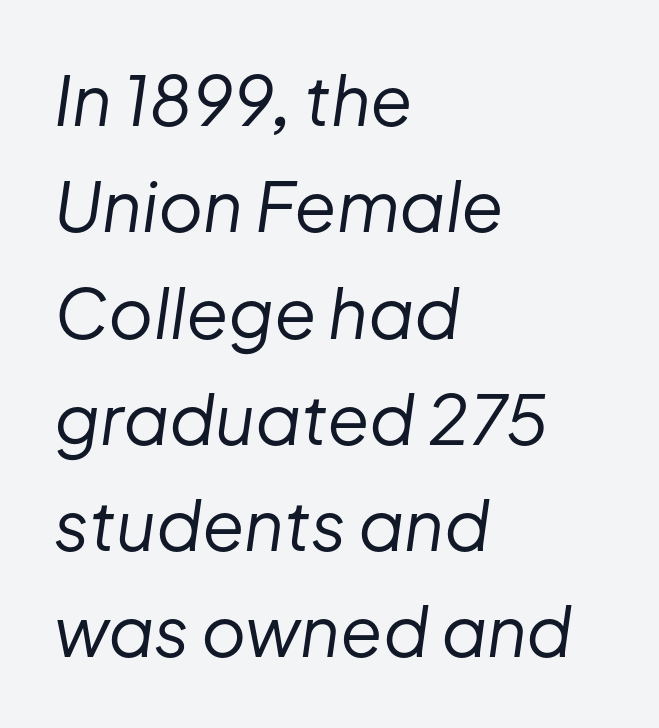
{"italic": "yes", "lean": "right", "slant_degrees": 8, "bold": "no", "weight": "regular", "width": "normal", "stroke_contrast": "low", "x_height": "medium", "monospaced": "no", "underline": "no", "align": "left", "line_spacing": "normal", "line_spacing_ratio": 1.54, "letter_spacing": "normal", "letter_spacing_em": 0.0, "glyph_px": 69}
